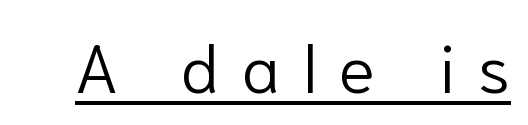
Q: Is the text bold? A: No.
Q: Is the text italic (slanted)? A: No, it is upright.
Q: Is the typeface a serif or a sans-serif typeface? A: Sans-serif.
Q: Is the text underlined? A: Yes.
Q: Is the spacing between letters normal or unusually wide? A: Unusually wide.
Q: Width (condensed, normal, or wide)? A: Normal.
Q: Stroke contrast? A: Low.
Q: x-height? A: Medium.
Q: Monospaced? A: No.
